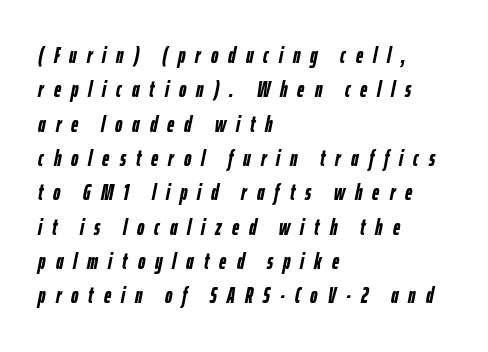
The image shows 22 px bold type, italic (leaning right); set left-aligned, normal line spacing (1.56x), unusually wide letter spacing (+0.46 em), not underlined.
